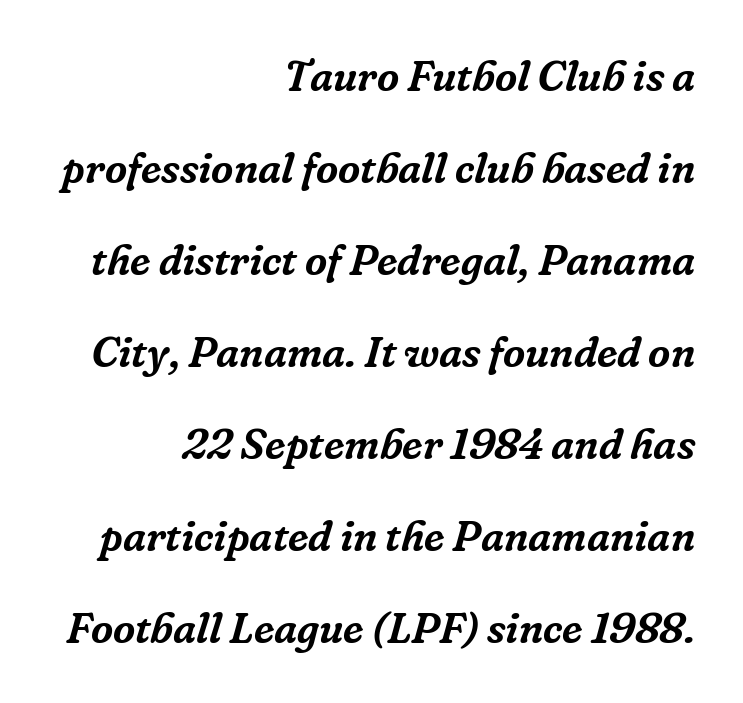
Horizontal alignment here is rightward, an uncommon choice for prose. The rendering keeps characters at their native spacing. These lines are composed in type with serifs. The space beneath each line is pristine and unruled. Looks like regular typesetting: each glyph gets only the width it needs. Baseline-to-baseline distance is far greater than the letter height.
